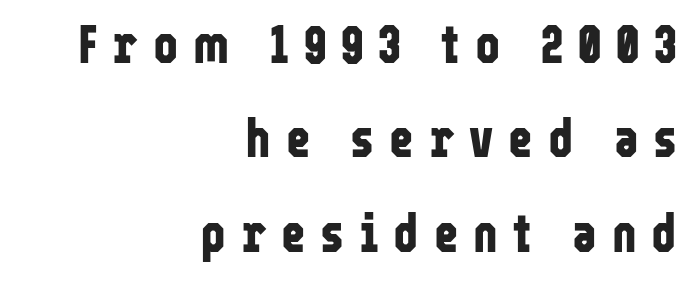
Vertical strokes here are truly vertical. This sample has the flowing, uneven cadence of proportional lettering. Regarding serifs, this sample does without them. Does the copy run flush right? Yes — the right margin is perfectly even. The horizontal fit of the characters is loose and conspicuously gappy.
